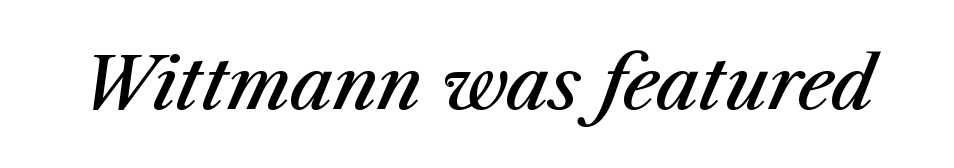
{"italic": "yes", "lean": "right", "slant_degrees": 23, "bold": "semi", "weight": "semibold", "width": "normal", "stroke_contrast": "medium", "x_height": "medium", "monospaced": "no", "underline": "no", "letter_spacing": "normal", "letter_spacing_em": 0.0, "glyph_px": 71}
